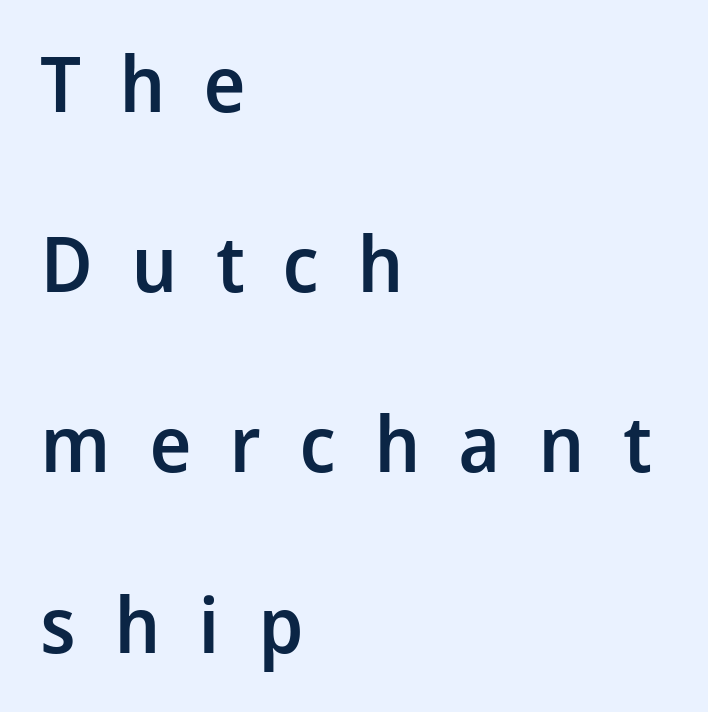
Q: Is the text bold? A: Semi-bold.
Q: Is the text italic (slanted)? A: No, it is upright.
Q: Is the typeface a serif or a sans-serif typeface? A: Sans-serif.
Q: Is the text underlined? A: No.
Q: How is the paragraph aligned? A: Left-aligned.
Q: Is the spacing between letters normal or unusually wide? A: Unusually wide.
Q: Is the spacing between lines tight, normal or loose? A: Loose.
Q: Width (condensed, normal, or wide)? A: Normal.
Q: Stroke contrast? A: Low.
Q: x-height? A: Medium.
Q: Monospaced? A: No.
